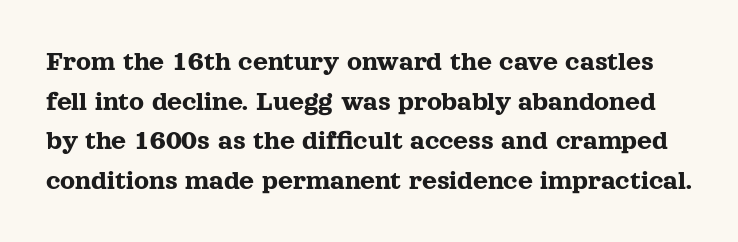
Spacing verdict: proportional, widths tailored to each character. This sample keeps an unexceptional amount of space between lines. Each letter's strokes conclude with small projecting serifs. Posture: vertical.
